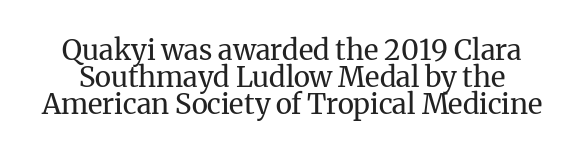
The image shows 28 px regular-weight serif type, upright; set tight line spacing (0.96x), normal letter spacing, not underlined; medium stroke contrast and a medium x-height.
